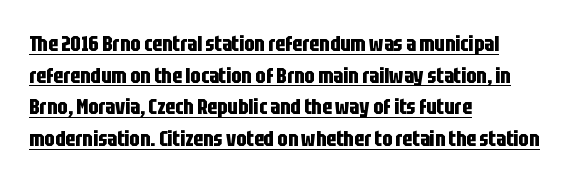
{"italic": "no", "bold": "yes", "underline": "yes", "align": "left", "line_spacing": "normal", "line_spacing_ratio": 1.44, "letter_spacing": "normal", "letter_spacing_em": 0.0, "glyph_px": 22}
